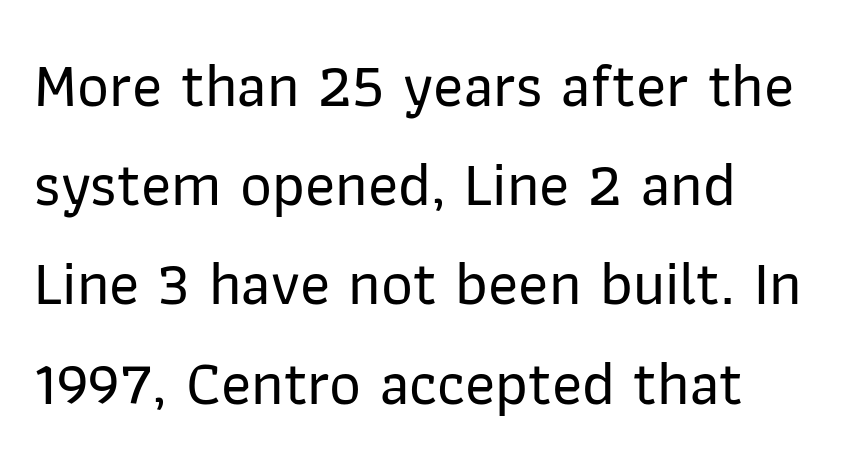
{"serif": "no", "italic": "no", "width": "normal", "stroke_contrast": "low", "x_height": "medium", "monospaced": "no", "underline": "no", "align": "left", "line_spacing": "normal", "line_spacing_ratio": 1.6, "letter_spacing": "normal", "letter_spacing_em": 0.0, "glyph_px": 62}
